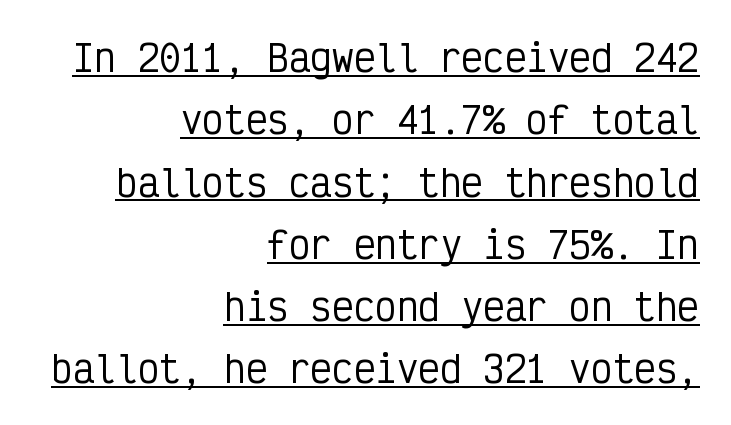
Regarding serifs, this sample does without them. Underline: present. Line ends are locked; line starts wander. Is there any slant? The stems are plumb. A typesetter would call this monospace, since all characters share one set width.
